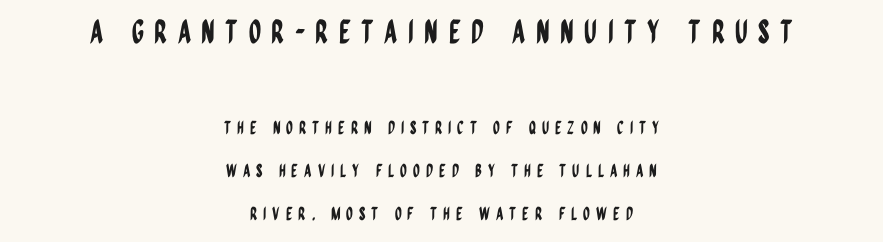
The image shows 32 px condensed sans-serif type, upright; set centered, loose line spacing (2.39x), unusually wide letter spacing (+0.32 em), not underlined; the first (top) block is 1.78x larger; low stroke contrast and a large x-height.
